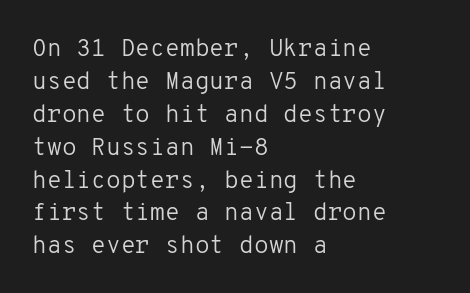
The image shows 24 px text type, upright; set left-aligned, normal line spacing (1.37x), normal letter spacing, not underlined.
